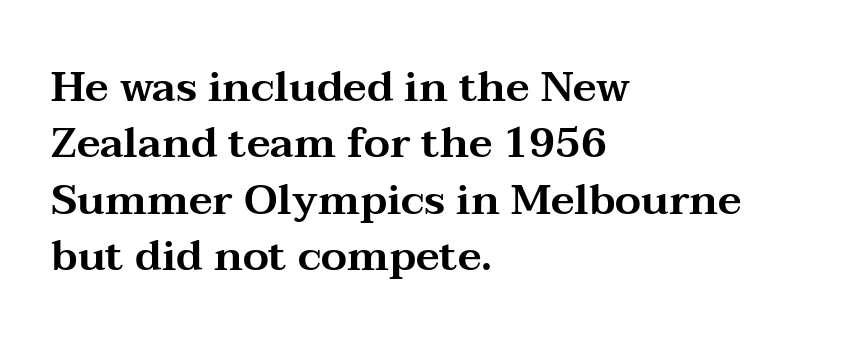
Spacing verdict: proportional, widths tailored to each character. Type style note: has serifs. The gaps between neighbouring characters are ordinary and unremarkable. These lines sit exactly where default settings would place them. No italicization has been applied; the sample stays upright.
